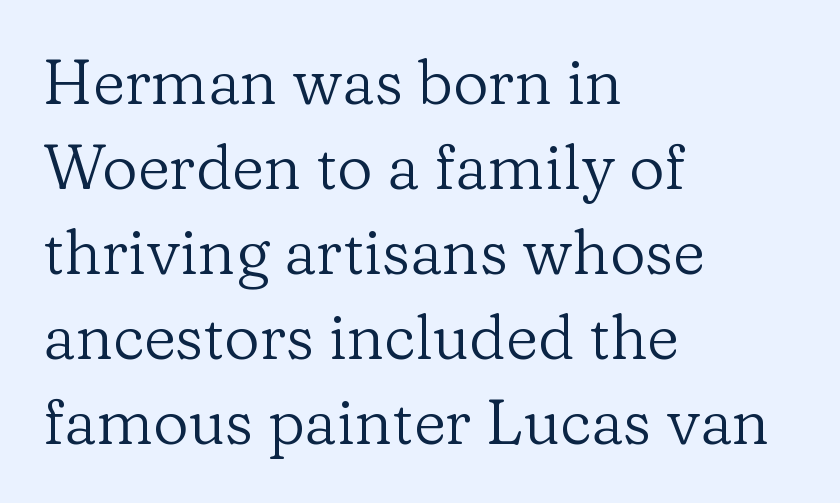
{"serif": "yes", "italic": "no", "bold": "no", "weight": "regular", "width": "normal", "stroke_contrast": "low", "x_height": "medium", "monospaced": "no", "underline": "no", "align": "left", "line_spacing": "normal", "line_spacing_ratio": 1.37, "letter_spacing": "normal", "letter_spacing_em": 0.0, "glyph_px": 62}
